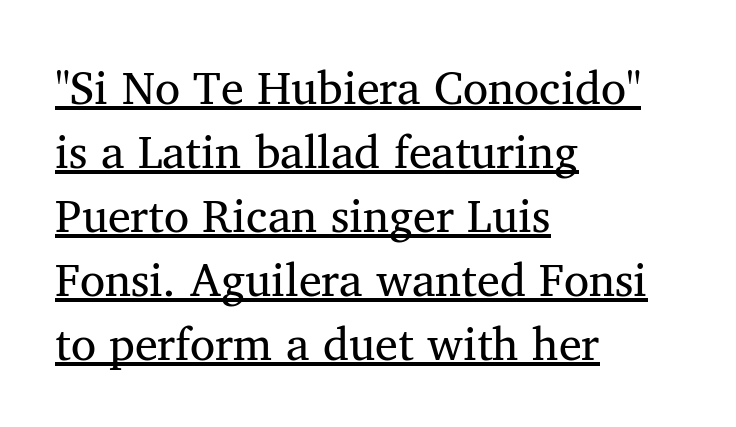
The image shows 46 px regular-weight serif type, upright; set left-aligned, normal line spacing (1.39x), normal letter spacing, underlined; medium stroke contrast and a medium x-height.
